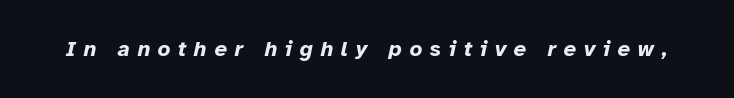
{"italic": "yes", "lean": "right", "slant_degrees": 12, "bold": "yes", "underline": "no", "letter_spacing": "wide", "letter_spacing_em": 0.34, "glyph_px": 22}
